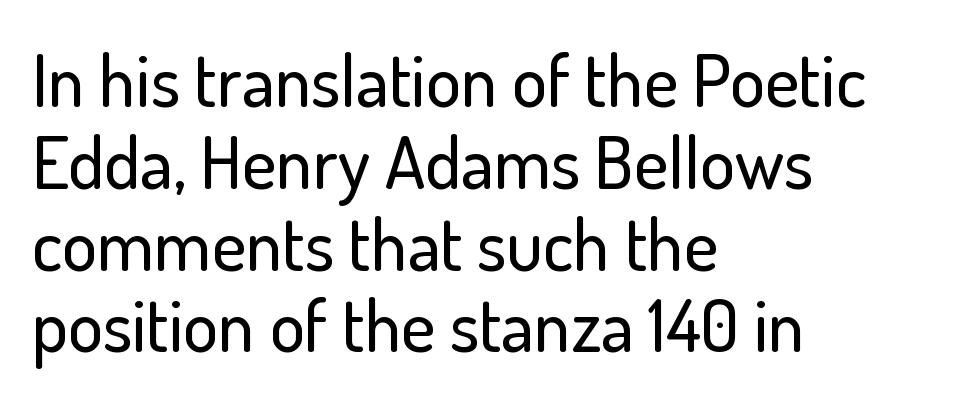
The image shows 73 px sans-serif type, upright; set left-aligned, tight line spacing (1.12x), normal letter spacing, not underlined; low stroke contrast and a small x-height.
